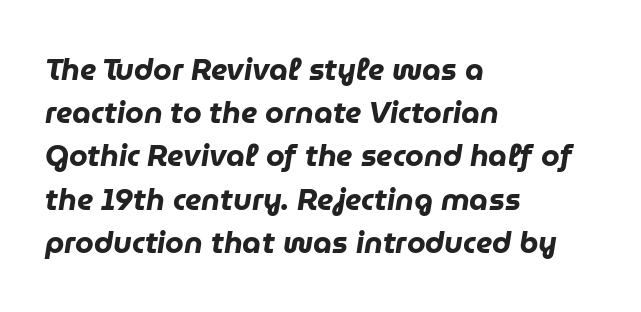
{"italic": "yes", "lean": "right", "slant_degrees": 9, "bold": "yes", "weight": "heavy", "width": "normal", "stroke_contrast": "low", "x_height": "medium", "monospaced": "no", "underline": "no", "align": "left", "line_spacing": "normal", "line_spacing_ratio": 1.44, "letter_spacing": "normal", "letter_spacing_em": 0.0, "glyph_px": 30}
